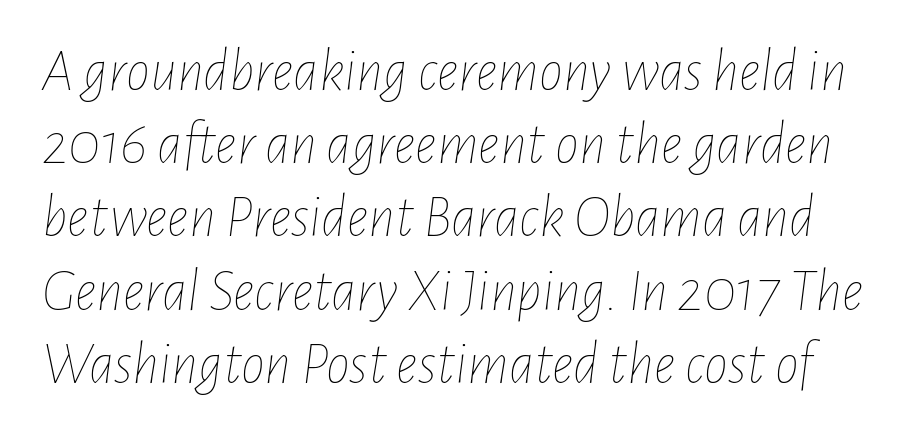
The image shows 60 px thin, condensed type, italic (leaning right); set line spacing 1.22x, normal letter spacing, not underlined; low stroke contrast and a medium x-height.
